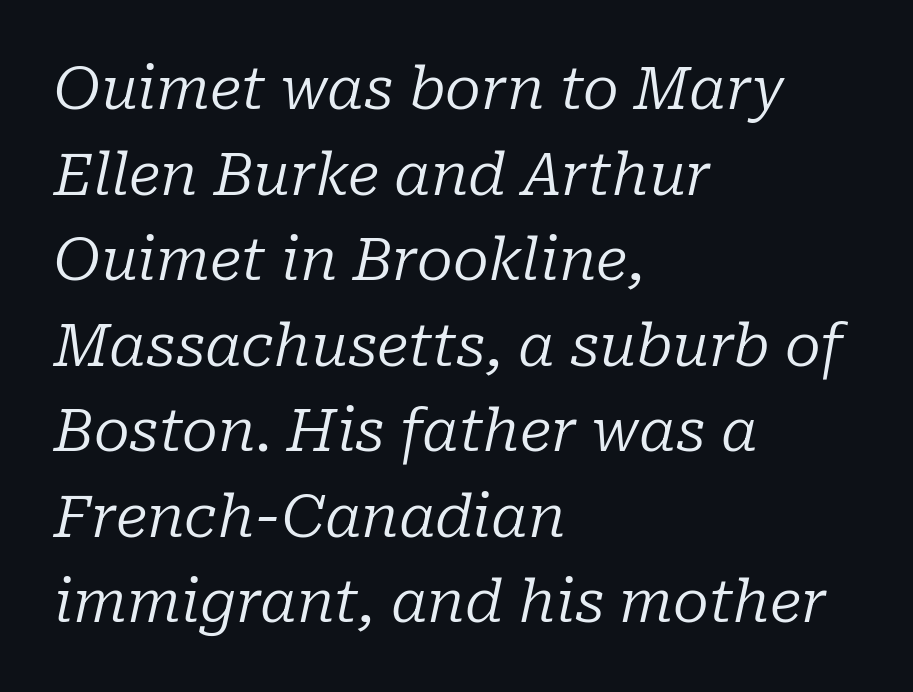
Clear beneath every line of the passage. A student would call this left alignment; a typographer would say flush left, rag right. Characters follow at the spacing the type designer built in. The typeface has the unassuming heft of standard copy or less. The rendering uses natural spacing where letterforms have individual widths.
